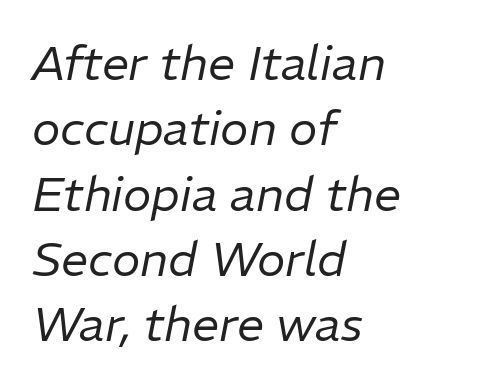
This sample has the flowing, uneven cadence of proportional lettering. In terms of letterspacing, this is plain default setting. This sample uses an oblique cut, with every glyph tilted off the vertical. What's the leading like? Ordinary, nothing unusual.
